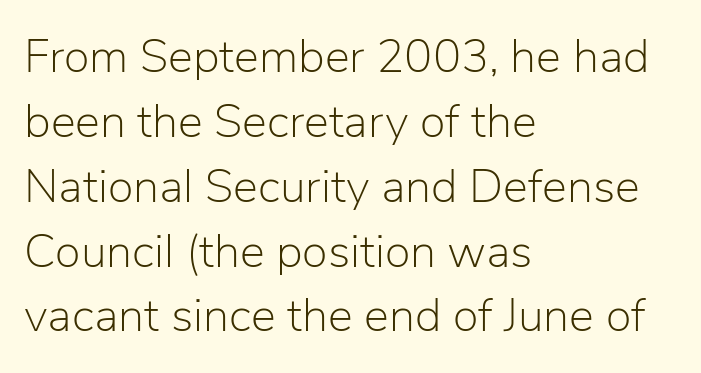
The image shows 47 px light sans-serif type, upright; set left-aligned, normal line spacing (1.38x), normal letter spacing, not underlined; low stroke contrast and a medium x-height.
